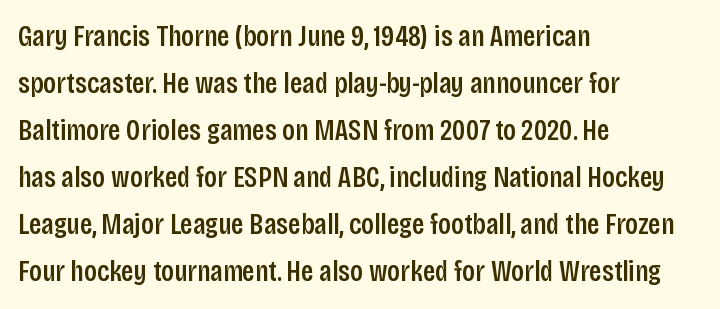
{"serif": "no", "italic": "no", "width": "condensed", "stroke_contrast": "low", "x_height": "large", "monospaced": "no", "underline": "no", "align": "left", "line_spacing": "normal", "line_spacing_ratio": 1.57, "letter_spacing": "normal", "letter_spacing_em": 0.0, "glyph_px": 30}
